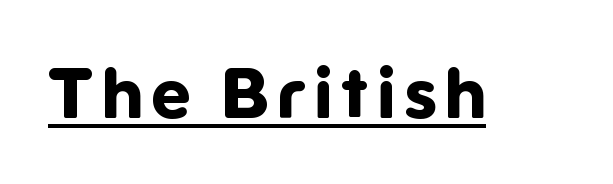
The image shows 71 px bold sans-serif type, upright; set underlined; low stroke contrast and a medium x-height.
